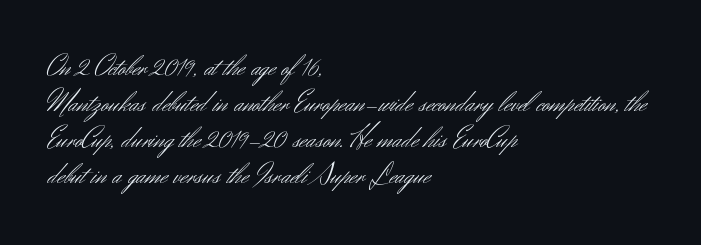
{"serif": "no", "bold": "no", "weight": "light", "width": "normal", "stroke_contrast": "medium", "x_height": "small", "monospaced": "no", "underline": "no", "align": "left", "line_spacing_ratio": 1.2, "letter_spacing": "normal", "letter_spacing_em": 0.0, "glyph_px": 30}
